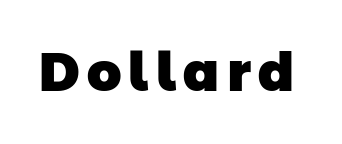
The image shows 53 px heavy sans-serif type; set not underlined; low stroke contrast and a medium x-height.
